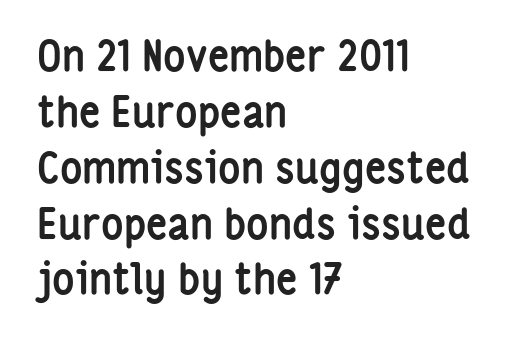
{"serif": "no", "italic": "no", "bold": "yes", "weight": "semibold", "width": "condensed", "stroke_contrast": "low", "x_height": "medium", "monospaced": "no", "underline": "no", "align": "left", "line_spacing": "normal", "line_spacing_ratio": 1.33, "letter_spacing": "normal", "letter_spacing_em": 0.0, "glyph_px": 42}
